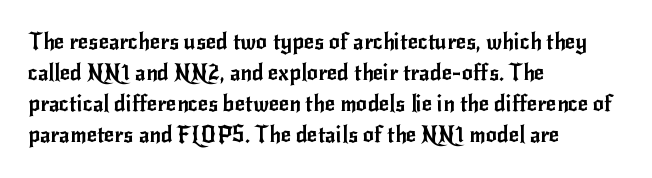
Q: Is the text italic (slanted)? A: No, it is upright.
Q: Is the text underlined? A: No.
Q: How is the paragraph aligned? A: Left-aligned.
Q: Is the spacing between letters normal or unusually wide? A: Normal.
Q: Is the spacing between lines tight, normal or loose? A: Normal.
